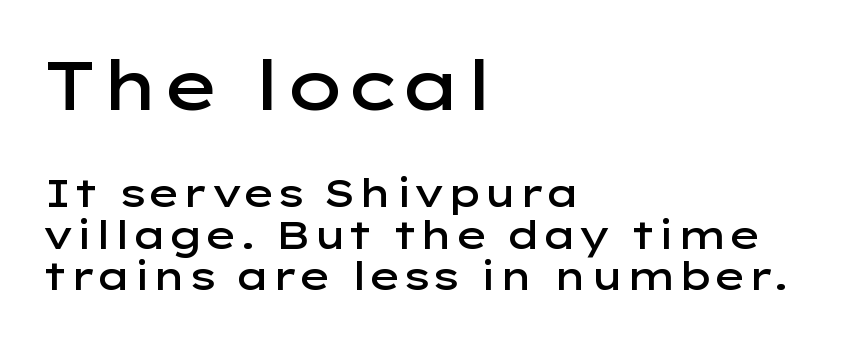
Style check: upright. Does the leading feel generous? Not at all — it's pinched. Nobody touched the tracking dial on this one. Each letter keeps its own natural width here, so spacing adapts to shape.
